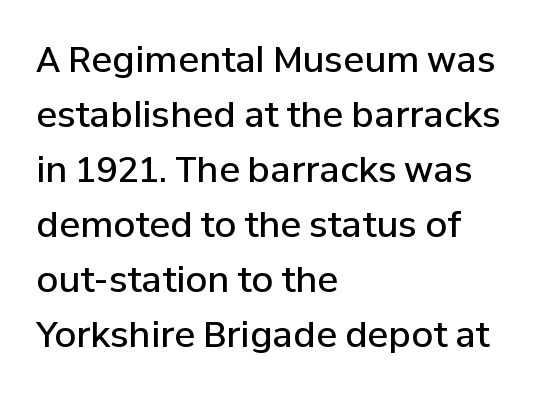
Successive baselines arrive at the customary interval. Spacing verdict: proportional, widths tailored to each character. The baseline area is clear. Set as a demibold, roughly 600 on the weight scale. Between one letter and the next there's only the usual sliver of space.
